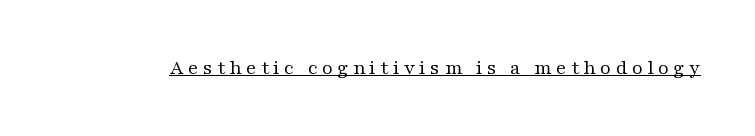
{"italic": "no", "bold": "no", "underline": "yes", "letter_spacing": "wide", "letter_spacing_em": 0.2, "glyph_px": 21}
